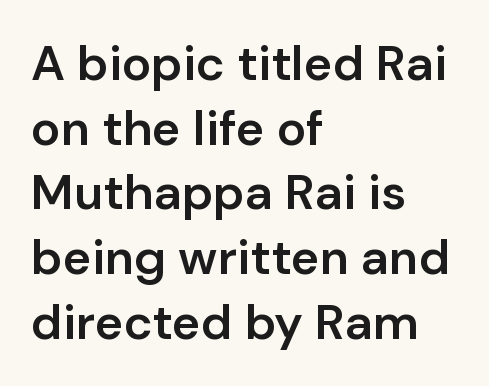
Is there any slant? The stems are plumb. Check under the words: just untouched page. Short note: letters normally spaced. The lines sit at an ordinary, default distance from one another. All the whitespace from short lines collects on the right.
